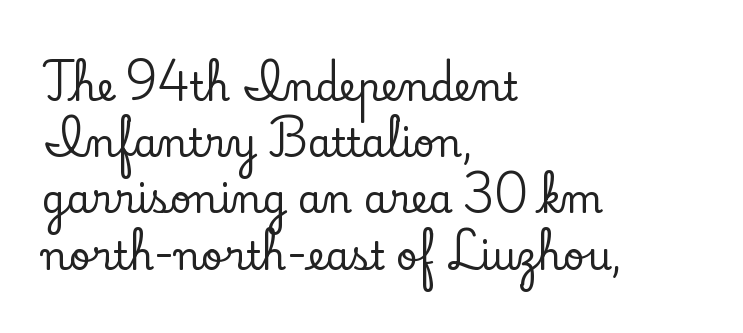
{"serif": "yes", "italic": "no", "width": "normal", "stroke_contrast": "low", "x_height": "small", "monospaced": "no", "underline": "no", "align": "left", "line_spacing": "normal", "line_spacing_ratio": 1.48, "letter_spacing": "normal", "letter_spacing_em": 0.0, "glyph_px": 38}
